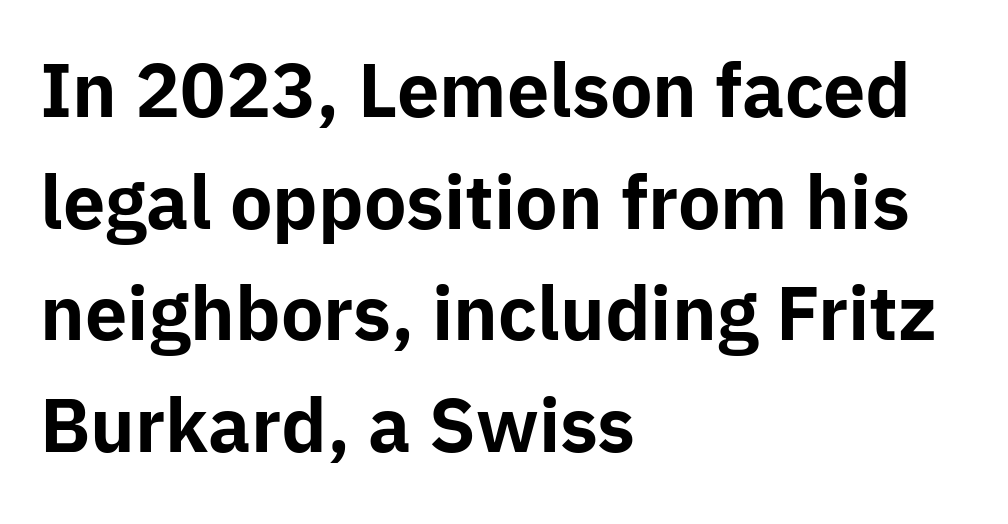
The image shows 72 px bold sans-serif type, upright; set left-aligned, normal line spacing (1.55x), normal letter spacing, not underlined; low stroke contrast and a medium x-height.
